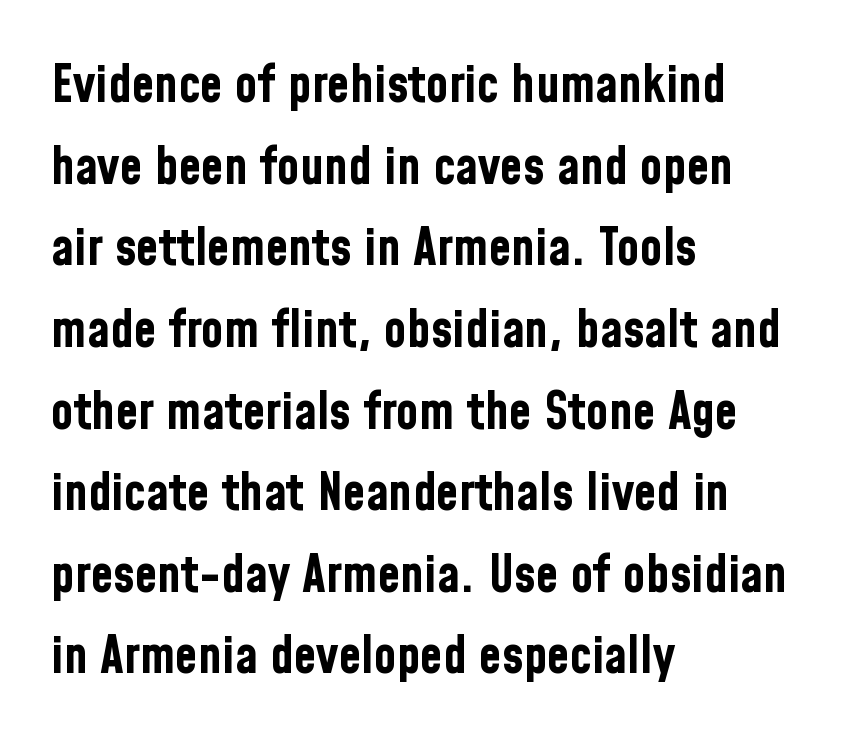
The strokes are fattened all the way to bold. Character widths vary here, with narrow letters taking less room than wide ones. Vertical spacing — default. If you drew a line through each stem, it would be perfectly vertical.
